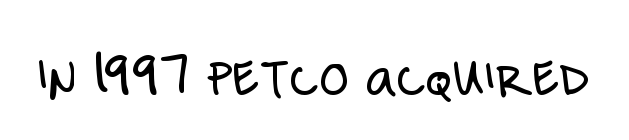
{"serif": "no", "italic": "no", "bold": "no", "weight": "light", "width": "condensed", "stroke_contrast": "low", "x_height": "large", "monospaced": "no", "underline": "no", "letter_spacing": "normal", "letter_spacing_em": 0.0, "glyph_px": 60}
